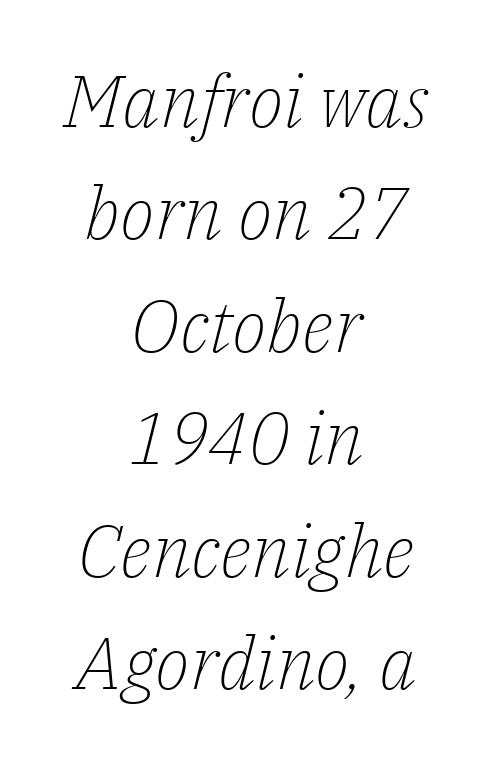
Q: Is the text bold? A: No.
Q: Is the text italic (slanted)? A: Yes, it leans right by about 14 degrees.
Q: Is the typeface a serif or a sans-serif typeface? A: Serif.
Q: Is the text underlined? A: No.
Q: How is the paragraph aligned? A: Centered.
Q: Is the spacing between letters normal or unusually wide? A: Normal.
Q: Is the spacing between lines tight, normal or loose? A: Normal.
Q: Width (condensed, normal, or wide)? A: Normal.
Q: Stroke contrast? A: Low.
Q: x-height? A: Medium.
Q: Monospaced? A: No.
